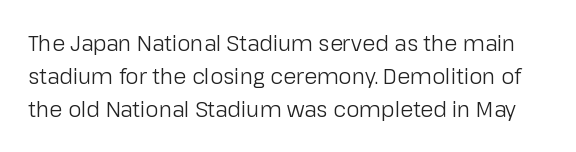
Q: Is the text bold? A: No.
Q: Is the text italic (slanted)? A: No, it is upright.
Q: Is the text underlined? A: No.
Q: Is the spacing between letters normal or unusually wide? A: Normal.
Q: Is the spacing between lines tight, normal or loose? A: Normal.
